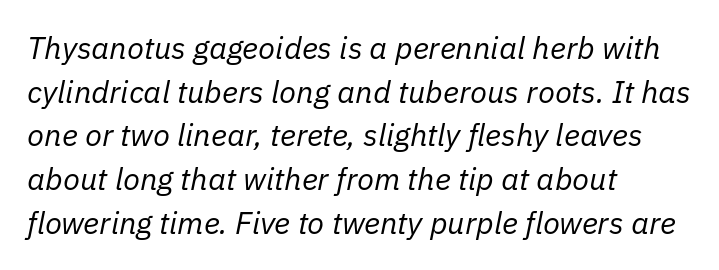
Is the stroke heavy? The answer is a plain regular-or-lighter. You could not count columns in this text — the font is proportionally spaced. Horizontal bands of white between lines are of average thickness. Does the lettering tilt? It does — this is italic. Descenders hang freely into open space. The type is set solid horizontally, with unmodified tracking.
